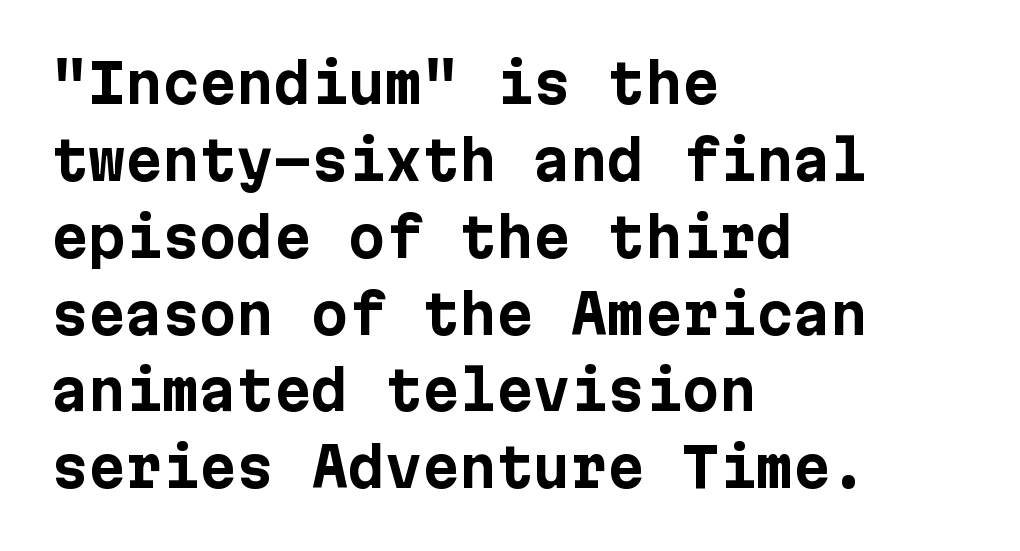
Q: Is the text bold? A: Yes.
Q: Is the text italic (slanted)? A: No, it is upright.
Q: Is the typeface a serif or a sans-serif typeface? A: Sans-serif.
Q: Is the text underlined? A: No.
Q: How is the paragraph aligned? A: Left-aligned.
Q: Is the spacing between letters normal or unusually wide? A: Normal.
Q: Is the spacing between lines tight, normal or loose? A: Normal.
Q: Width (condensed, normal, or wide)? A: Normal.
Q: Stroke contrast? A: Low.
Q: x-height? A: Medium.
